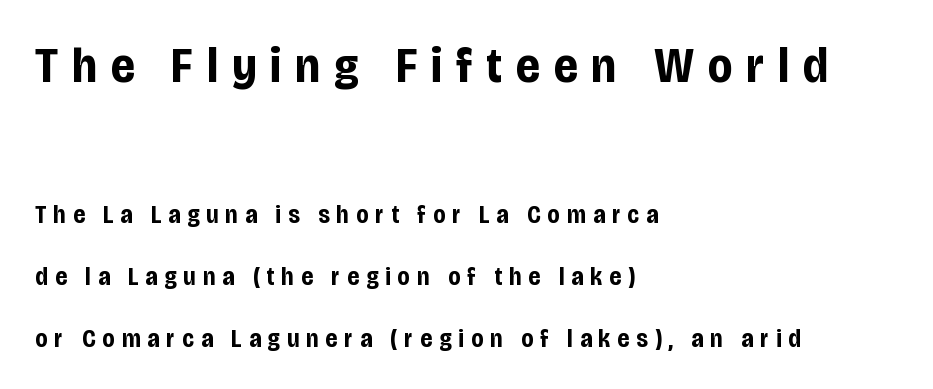
Q: Is the text bold? A: Yes.
Q: Is the text italic (slanted)? A: No, it is upright.
Q: Is the typeface a serif or a sans-serif typeface? A: Sans-serif.
Q: Is the text underlined? A: No.
Q: How is the paragraph aligned? A: Left-aligned.
Q: Is the spacing between letters normal or unusually wide? A: Unusually wide.
Q: Is the spacing between lines tight, normal or loose? A: Loose.
Q: Which block of text is set in a larger size, the first (top) or the second (bottom)? A: The first (top) one.
Q: Width (condensed, normal, or wide)? A: Condensed.
Q: Stroke contrast? A: Low.
Q: x-height? A: Large.
Q: Monospaced? A: No.
